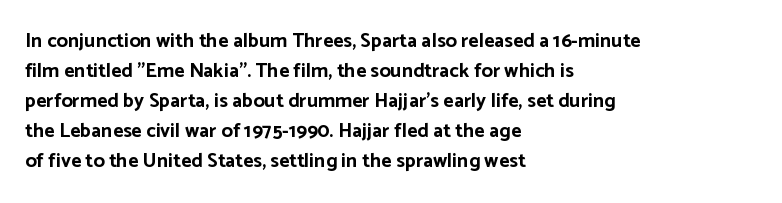
Alignment: flush left. Tall strokes in this sample are plumb rather than angled. Successive baselines arrive at the customary interval. The rendering uses a bold face; every stroke is thick and dark. The specimen omits any rule beneath the text block's lines. Short note: letters normally spaced.
